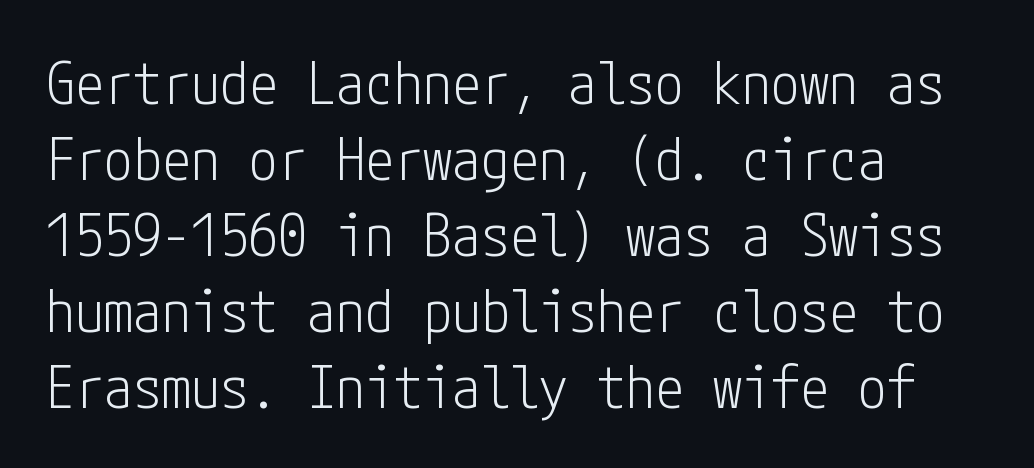
{"serif": "no", "italic": "no", "bold": "no", "weight": "light", "width": "condensed", "stroke_contrast": "low", "x_height": "medium", "underline": "no", "align": "left", "line_spacing": "normal", "line_spacing_ratio": 1.31, "letter_spacing": "normal", "letter_spacing_em": 0.0, "glyph_px": 58}
